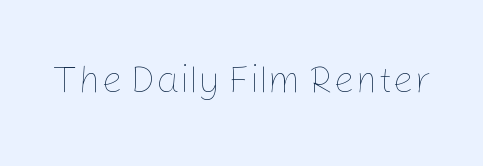
{"italic": "no", "bold": "no", "weight": "thin", "width": "normal", "stroke_contrast": "low", "x_height": "medium", "monospaced": "no", "underline": "no", "letter_spacing": "normal", "letter_spacing_em": 0.0, "glyph_px": 38}
